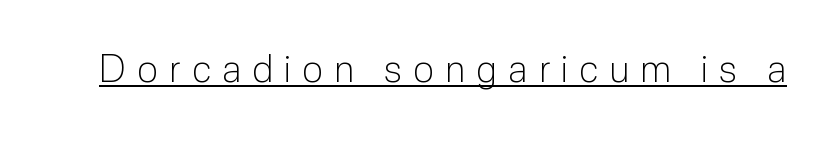
Ordinary non-slanted type is in use. Here the glyphs are tracked loosely, breaking word shapes into spaced letters. The type family on display is of the sans-serif kind. Looks like regular typesetting: each glyph gets only the width it needs.
